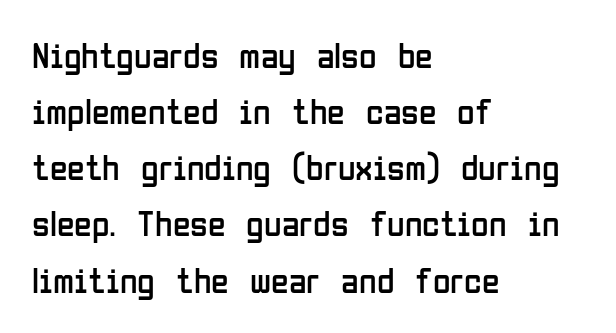
The image shows 36 px regular-weight, condensed sans-serif type, upright; set left-aligned, normal line spacing (1.56x), normal letter spacing, not underlined; low stroke contrast and a medium x-height.
